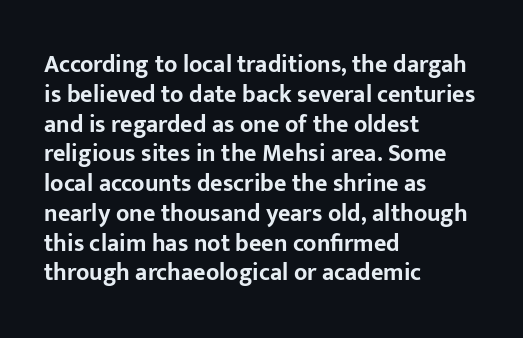
Q: Is the text bold? A: Yes.
Q: Is the text italic (slanted)? A: No, it is upright.
Q: Is the text underlined? A: No.
Q: How is the paragraph aligned? A: Left-aligned.
Q: Is the spacing between letters normal or unusually wide? A: Normal.
